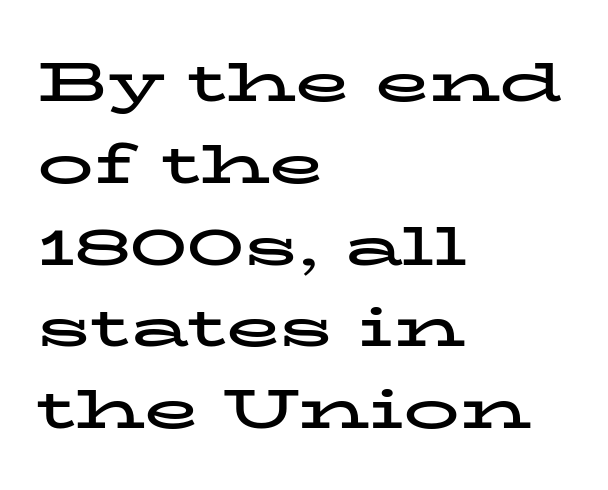
Normally led — the rows are evenly, conventionally spaced. The face used here has the dense, thick strokes of a bold. Inter-character spacing is left at the font's built-in metrics. Any mark beneath the type? The region is blank. This is serif lettering, the kind often seen in printed books.
